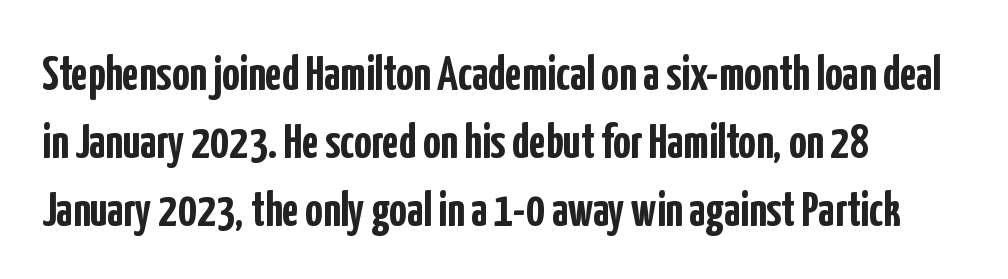
Q: Is the text bold? A: Yes.
Q: Is the text italic (slanted)? A: No, it is upright.
Q: Is the typeface a serif or a sans-serif typeface? A: Sans-serif.
Q: Is the text underlined? A: No.
Q: How is the paragraph aligned? A: Left-aligned.
Q: Is the spacing between letters normal or unusually wide? A: Normal.
Q: Is the spacing between lines tight, normal or loose? A: Normal.
Q: Width (condensed, normal, or wide)? A: Condensed.
Q: Stroke contrast? A: Low.
Q: x-height? A: Medium.
Q: Monospaced? A: No.
